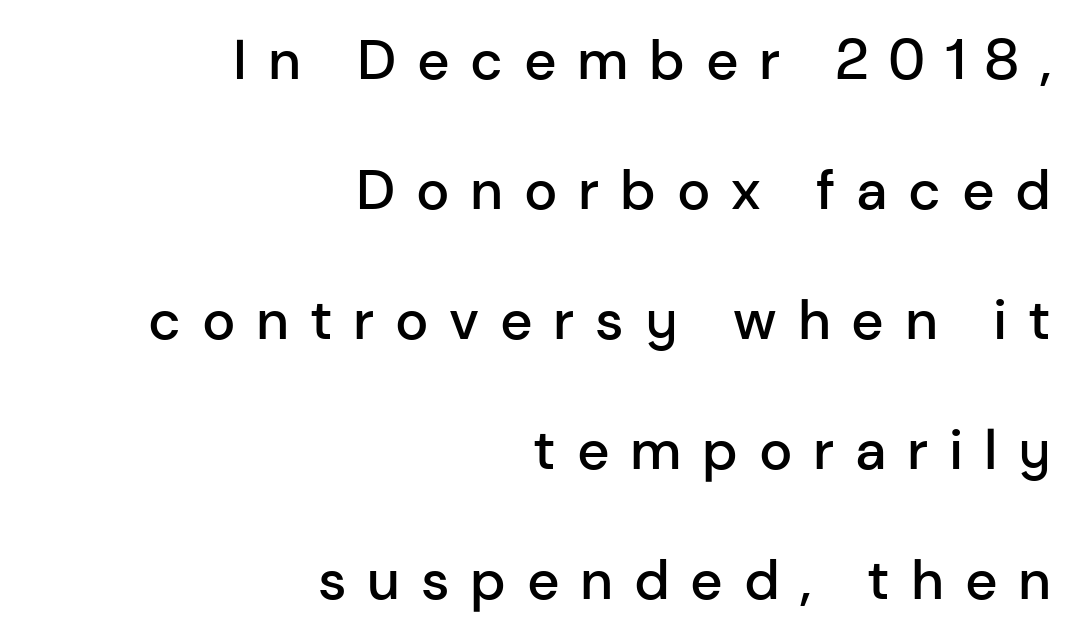
Q: Is the text bold? A: Semi-bold.
Q: Is the text italic (slanted)? A: No, it is upright.
Q: Is the typeface a serif or a sans-serif typeface? A: Sans-serif.
Q: Is the text underlined? A: No.
Q: How is the paragraph aligned? A: Right-aligned.
Q: Is the spacing between letters normal or unusually wide? A: Unusually wide.
Q: Is the spacing between lines tight, normal or loose? A: Loose.
Q: Width (condensed, normal, or wide)? A: Normal.
Q: Stroke contrast? A: Low.
Q: x-height? A: Medium.
Q: Monospaced? A: No.
